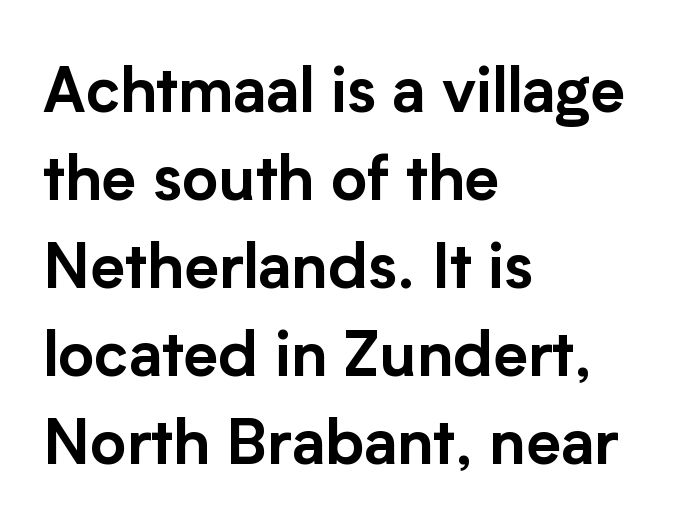
The image shows 62 px sans-serif type, upright; set left-aligned, normal line spacing (1.42x), normal letter spacing, not underlined; low stroke contrast and a medium x-height.
